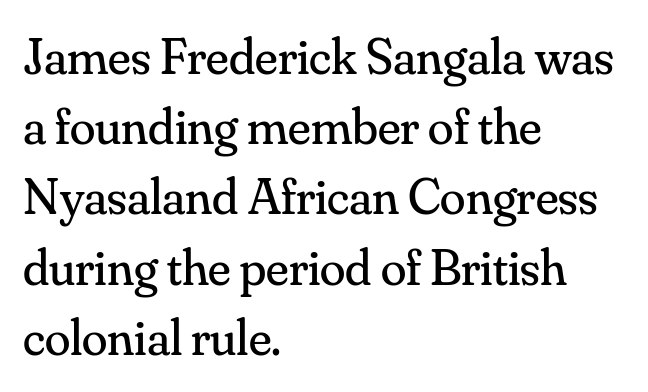
Q: Is the text bold? A: No.
Q: Is the text italic (slanted)? A: No, it is upright.
Q: Is the typeface a serif or a sans-serif typeface? A: Serif.
Q: Is the text underlined? A: No.
Q: How is the paragraph aligned? A: Left-aligned.
Q: Is the spacing between letters normal or unusually wide? A: Normal.
Q: Is the spacing between lines tight, normal or loose? A: Normal.
Q: Width (condensed, normal, or wide)? A: Normal.
Q: Stroke contrast? A: Medium.
Q: x-height? A: Small.
Q: Monospaced? A: No.
